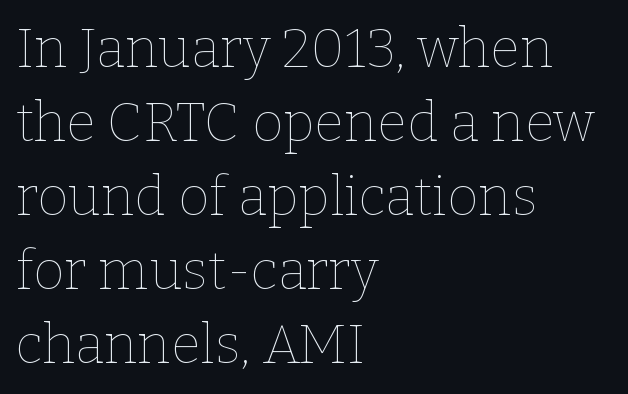
A typesetter would call this proportional, since set widths differ per character. Clear beneath every line of the passage. Ink coverage per letter is moderate at most. In terms of posture, this sample is upright.
